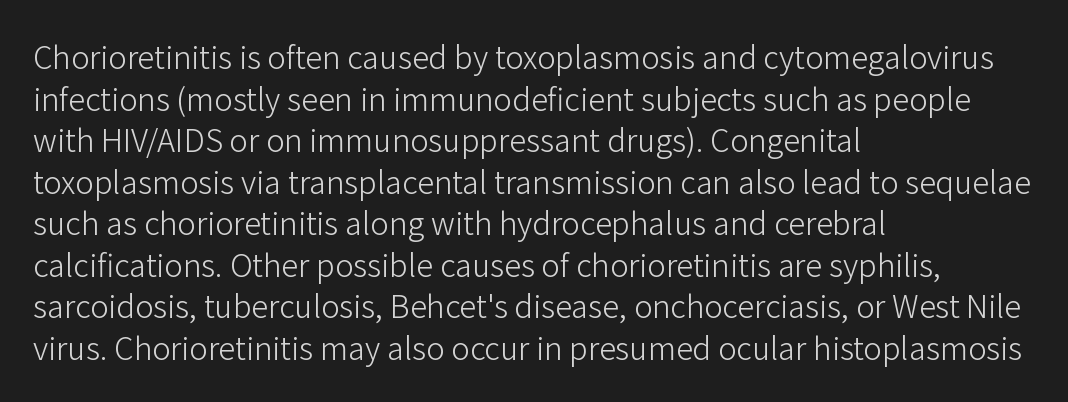
Q: Is the text bold? A: No.
Q: Is the text italic (slanted)? A: No, it is upright.
Q: Is the typeface a serif or a sans-serif typeface? A: Sans-serif.
Q: Is the text underlined? A: No.
Q: How is the paragraph aligned? A: Left-aligned.
Q: Is the spacing between letters normal or unusually wide? A: Normal.
Q: Is the spacing between lines tight, normal or loose? A: Normal.
Q: Width (condensed, normal, or wide)? A: Normal.
Q: Stroke contrast? A: Low.
Q: x-height? A: Medium.
Q: Monospaced? A: No.
